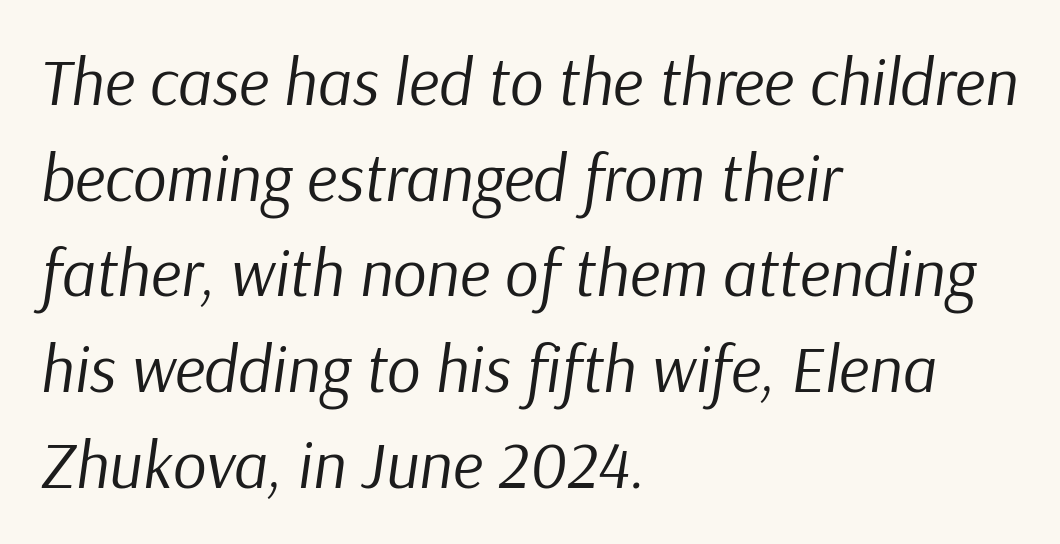
Q: Is the text bold? A: No.
Q: Is the text italic (slanted)? A: Yes, it leans right by about 9 degrees.
Q: Is the text underlined? A: No.
Q: How is the paragraph aligned? A: Left-aligned.
Q: Is the spacing between letters normal or unusually wide? A: Normal.
Q: Is the spacing between lines tight, normal or loose? A: Normal.
Q: Width (condensed, normal, or wide)? A: Normal.
Q: Stroke contrast? A: Low.
Q: x-height? A: Medium.
Q: Monospaced? A: No.
